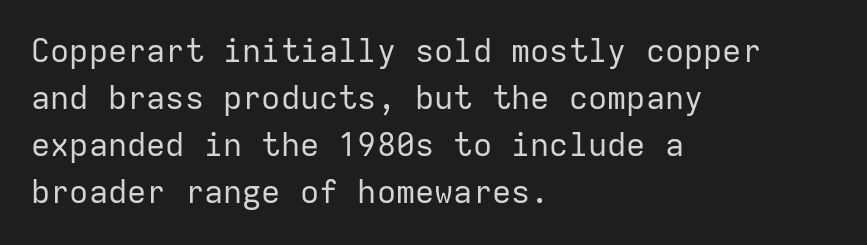
Q: Is the text bold? A: No.
Q: Is the text italic (slanted)? A: No, it is upright.
Q: Is the typeface a serif or a sans-serif typeface? A: Sans-serif.
Q: Is the text underlined? A: No.
Q: How is the paragraph aligned? A: Left-aligned.
Q: Is the spacing between letters normal or unusually wide? A: Normal.
Q: Is the spacing between lines tight, normal or loose? A: Normal.
Q: Width (condensed, normal, or wide)? A: Normal.
Q: Stroke contrast? A: Low.
Q: x-height? A: Medium.
Q: Monospaced? A: Yes.
